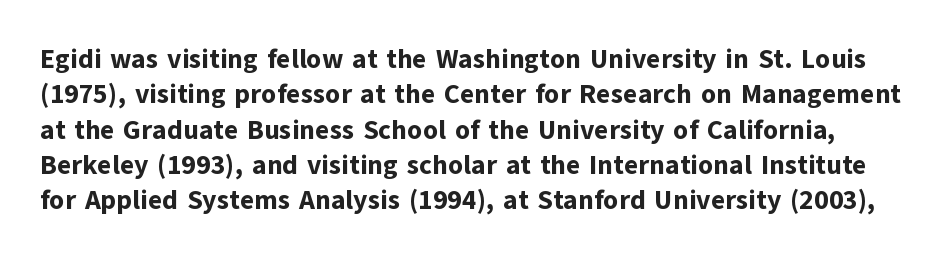
These lines were composed using upright roman letters. Letter spacing: default. Horizontal bands of white between lines are of average thickness. A dark, heavy texture on the line: the type is bold. A clean baseline with only descenders dipping below it.
